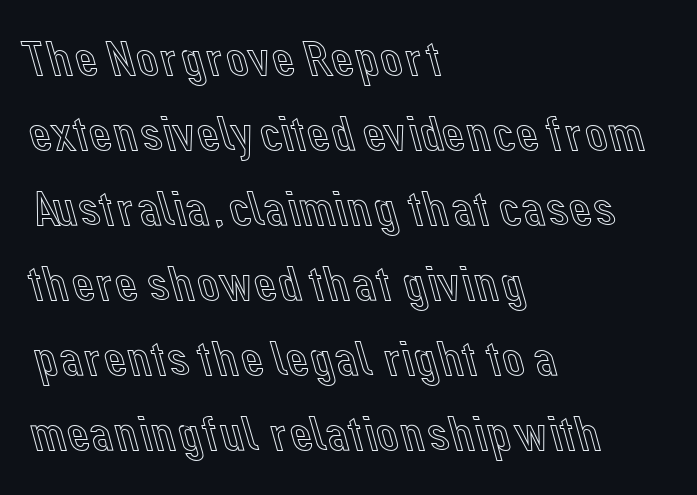
{"width": "normal", "x_height": "medium", "monospaced": "no", "underline": "no", "align": "left", "line_spacing": "normal", "line_spacing_ratio": 1.5, "letter_spacing": "normal", "letter_spacing_em": 0.0, "glyph_px": 50}
